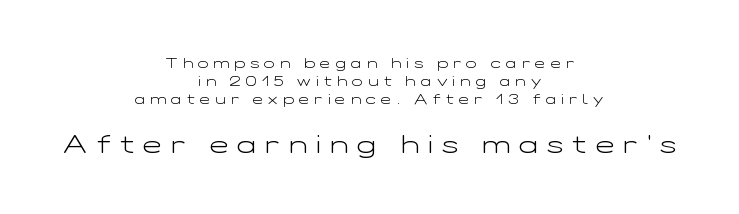
The string is rendered with underlining switched off. Every row of glyphs is offset so its center matches the block's center. You could only call the tracking loose — the letters float apart. Compare the two chunks: the lower has the greater cap height.
